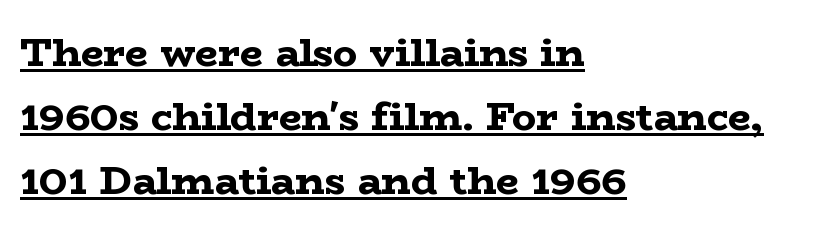
The line texture is even and compact thanks to regular tracking. A rule runs beneath these lines of type. How heavy is the stroke? Heavy — this is a bold. Rendered with straight, roman letterforms. You could not count columns in this text — the font is proportionally spaced.
